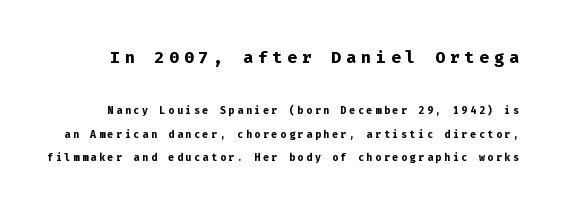
Q: Is the text bold? A: Yes.
Q: Is the text italic (slanted)? A: No, it is upright.
Q: Is the text underlined? A: No.
Q: Is the spacing between lines tight, normal or loose? A: Normal.
Q: Which block of text is set in a larger size, the first (top) or the second (bottom)? A: The first (top) one.
